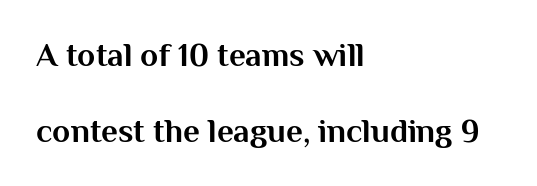
Q: Is the text bold? A: Yes.
Q: Is the text italic (slanted)? A: No, it is upright.
Q: Is the typeface a serif or a sans-serif typeface? A: Sans-serif.
Q: Is the text underlined? A: No.
Q: How is the paragraph aligned? A: Left-aligned.
Q: Is the spacing between letters normal or unusually wide? A: Normal.
Q: Is the spacing between lines tight, normal or loose? A: Loose.
Q: Width (condensed, normal, or wide)? A: Normal.
Q: Stroke contrast? A: Medium.
Q: x-height? A: Medium.
Q: Monospaced? A: No.
